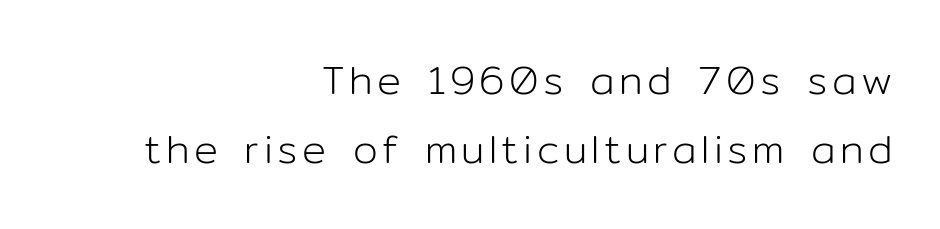
Q: Is the text bold? A: No.
Q: Is the text italic (slanted)? A: No, it is upright.
Q: Is the typeface a serif or a sans-serif typeface? A: Sans-serif.
Q: Is the text underlined? A: No.
Q: How is the paragraph aligned? A: Right-aligned.
Q: Width (condensed, normal, or wide)? A: Normal.
Q: Stroke contrast? A: Low.
Q: x-height? A: Medium.
Q: Monospaced? A: No.
